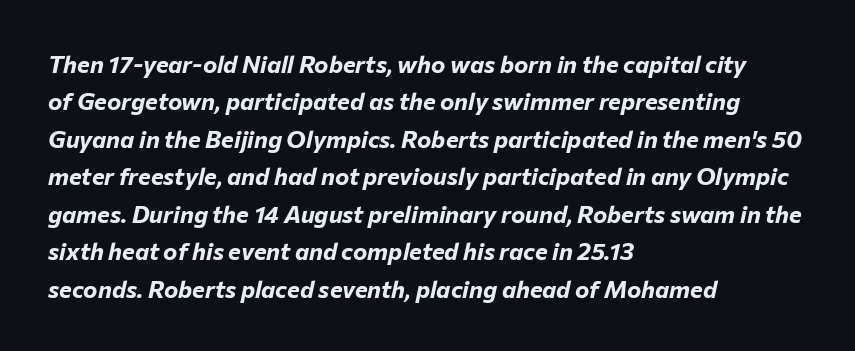
Q: Is the text bold? A: Yes.
Q: Is the text italic (slanted)? A: Yes, it leans right by about 12 degrees.
Q: Is the text underlined? A: No.
Q: How is the paragraph aligned? A: Left-aligned.
Q: Is the spacing between letters normal or unusually wide? A: Normal.
Q: Is the spacing between lines tight, normal or loose? A: Normal.
